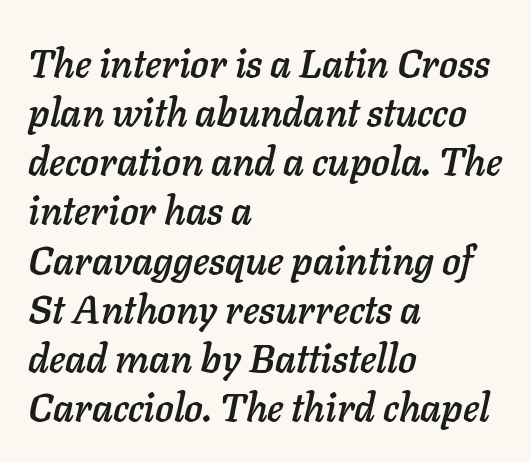
Glyph-to-glyph distance matches everyday printed text. The line-height multiplier appears to be the usual default. The passage shown is typed in a proportional face where columns would drift. The rendering anchors every line to the left-hand side.
